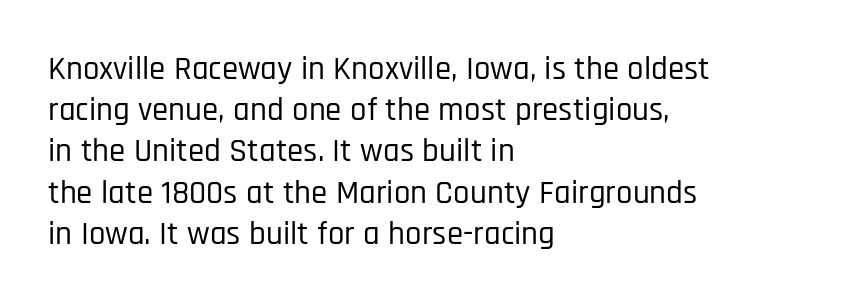
{"serif": "no", "italic": "no", "width": "condensed", "stroke_contrast": "low", "x_height": "large", "monospaced": "no", "underline": "no", "align": "left", "line_spacing": "normal", "line_spacing_ratio": 1.25, "letter_spacing": "normal", "letter_spacing_em": 0.0, "glyph_px": 33}
